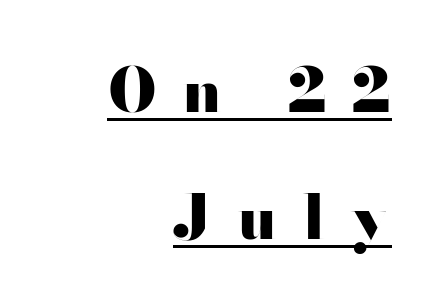
Plenty of ink on the page — the face is bold. Notice how the passage keeps a crisp vertical edge on the right only. These lines stand farther apart than default settings would place them. Caption: expanded tracking, letters set apart.
